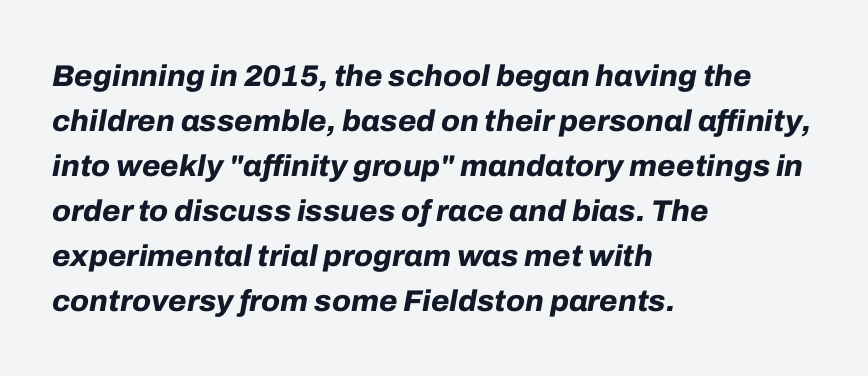
Typographic density is high because the face is bold. The face used here is rendered with its standard letterfit. The space directly below the letters is spotless. This is oblique type, the kind used for emphasis or titles.
